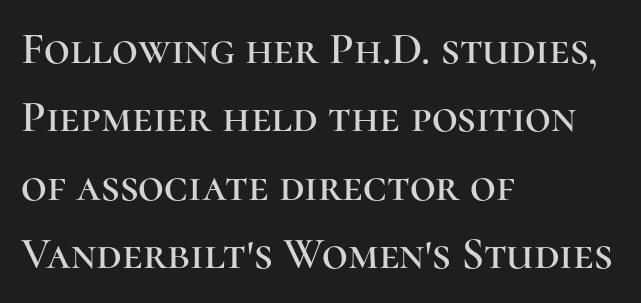
Q: Is the text italic (slanted)? A: No, it is upright.
Q: Is the typeface a serif or a sans-serif typeface? A: Serif.
Q: Is the text underlined? A: No.
Q: How is the paragraph aligned? A: Left-aligned.
Q: Is the spacing between letters normal or unusually wide? A: Normal.
Q: Is the spacing between lines tight, normal or loose? A: Normal.
Q: Width (condensed, normal, or wide)? A: Normal.
Q: Stroke contrast? A: High.
Q: x-height? A: Medium.
Q: Monospaced? A: No.
